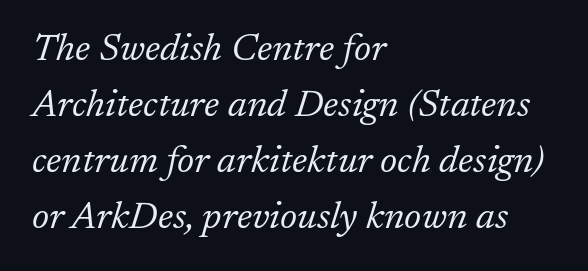
Font category for this specimen: serif. Is the letter spacing exaggerated? No — it looks like the ordinary default. The vertical gap from one line to the next is medium. The gap between lines stays unmarked. Character widths vary here, with narrow letters taking less room than wide ones.
